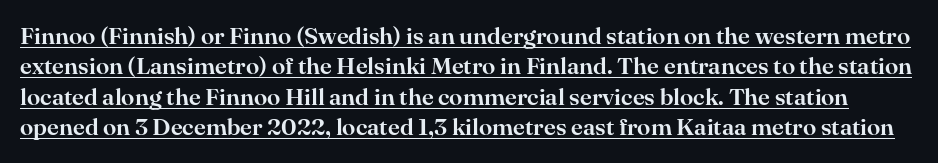
Q: Is the text italic (slanted)? A: No, it is upright.
Q: Is the text underlined? A: Yes.
Q: Is the spacing between letters normal or unusually wide? A: Normal.
Q: Is the spacing between lines tight, normal or loose? A: Normal.
